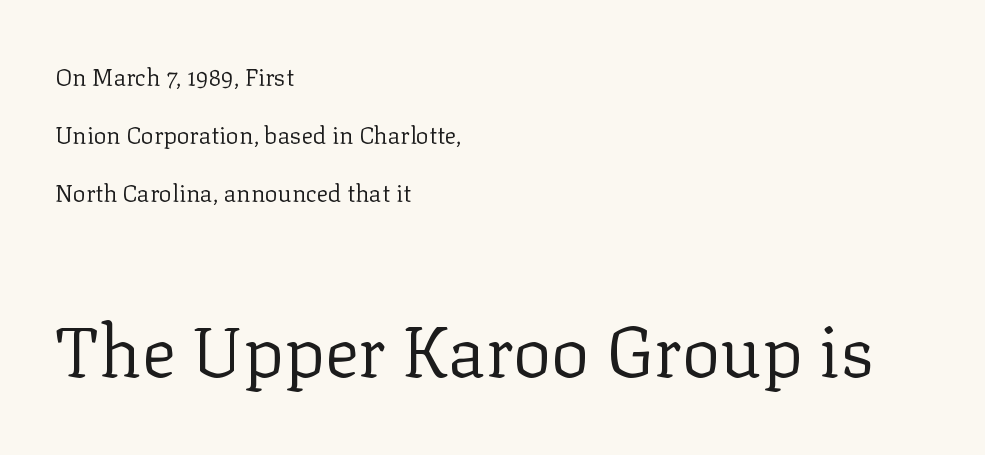
{"serif": "yes", "italic": "no", "bold": "no", "weight": "regular", "width": "normal", "stroke_contrast": "low", "x_height": "medium", "monospaced": "no", "underline": "no", "align": "left", "line_spacing": "loose", "line_spacing_ratio": 2.42, "letter_spacing": "normal", "letter_spacing_em": 0.0, "larger_block": "second", "size_ratio": 3.0, "glyph_px": 72}
